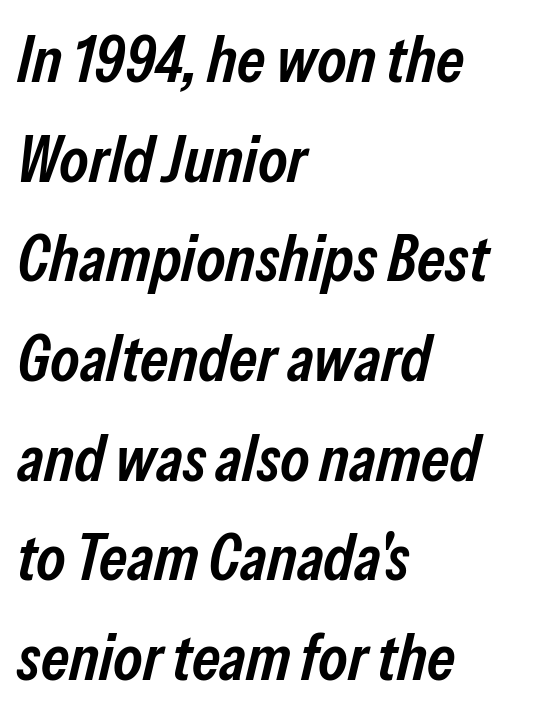
Style check: oblique. In CSS terms this would be text-align: left. The words here are not underlined. Leading matches the norm, producing a regular column.
